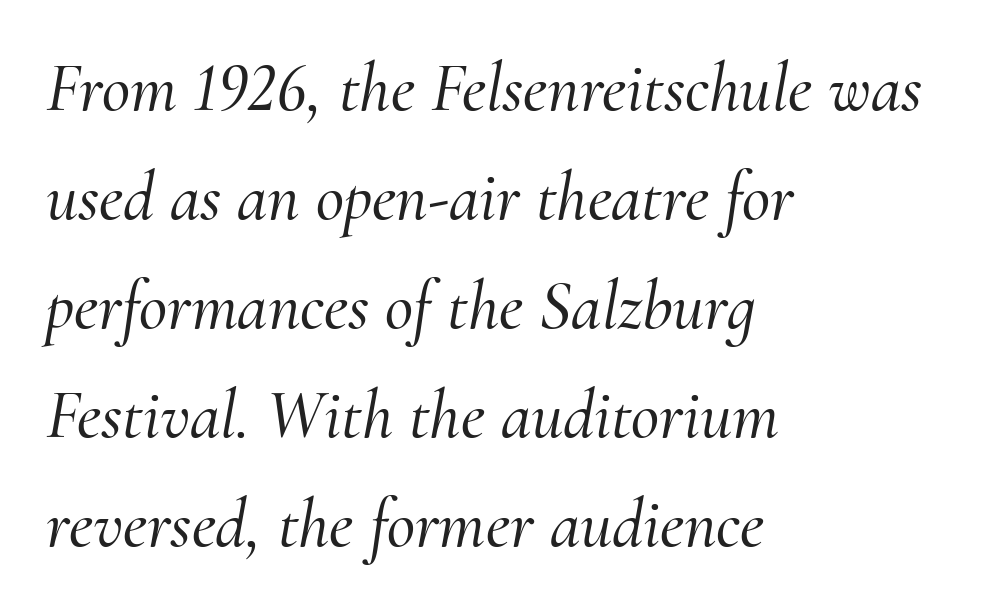
Q: Is the text italic (slanted)? A: Yes, it leans right by about 10 degrees.
Q: Is the typeface a serif or a sans-serif typeface? A: Serif.
Q: Is the text underlined? A: No.
Q: How is the paragraph aligned? A: Left-aligned.
Q: Is the spacing between letters normal or unusually wide? A: Normal.
Q: Is the spacing between lines tight, normal or loose? A: Normal.
Q: Width (condensed, normal, or wide)? A: Normal.
Q: Stroke contrast? A: Medium.
Q: x-height? A: Small.
Q: Monospaced? A: No.
